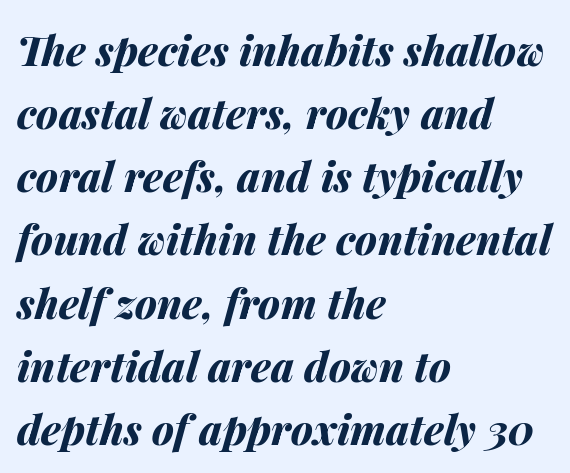
Interline gaps are of average width in this sample. Between one letter and the next there's only the usual sliver of space. Quick note: italic. Weight: bold. Is this a fixed-width face? No — the glyphs have proportional, varying widths.
